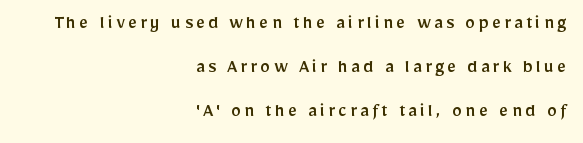
Q: Is the text italic (slanted)? A: No, it is upright.
Q: Is the text underlined? A: No.
Q: How is the paragraph aligned? A: Right-aligned.
Q: Is the spacing between lines tight, normal or loose? A: Loose.
